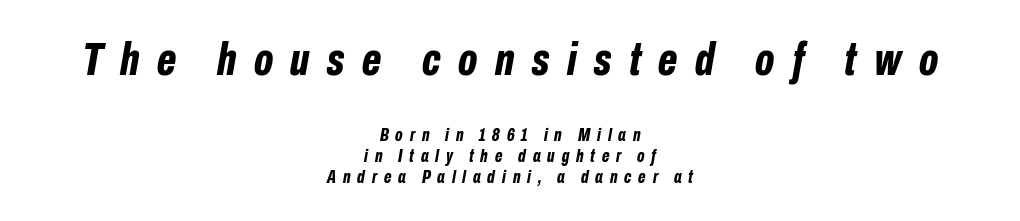
{"italic": "yes", "lean": "right", "slant_degrees": 10, "bold": "yes", "weight": "bold", "width": "condensed", "stroke_contrast": "low", "x_height": "medium", "monospaced": "no", "underline": "no", "align": "center", "line_spacing_ratio": 1.17, "letter_spacing": "wide", "letter_spacing_em": 0.38, "larger_block": "first", "size_ratio": 2.56, "glyph_px": 46}
